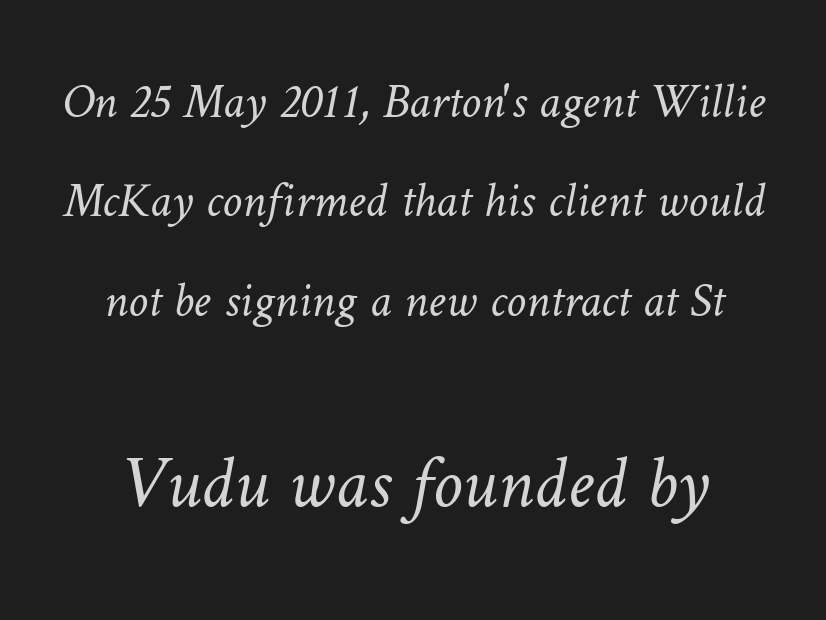
Q: Is the text bold? A: No.
Q: Is the text underlined? A: No.
Q: Is the spacing between letters normal or unusually wide? A: Normal.
Q: Is the spacing between lines tight, normal or loose? A: Loose.
Q: Which block of text is set in a larger size, the first (top) or the second (bottom)? A: The second (bottom) one.
Q: Width (condensed, normal, or wide)? A: Normal.
Q: Stroke contrast? A: Low.
Q: x-height? A: Medium.
Q: Monospaced? A: No.
